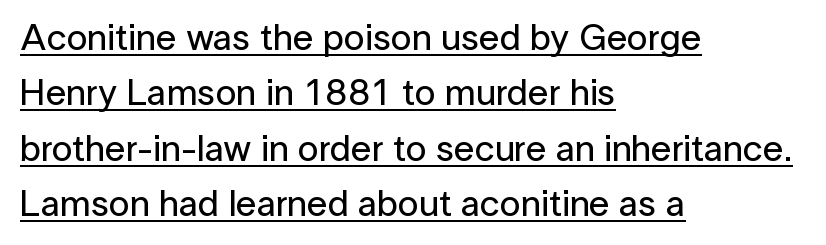
The image shows 37 px sans-serif type, upright; set left-aligned, normal line spacing (1.5x), normal letter spacing, underlined; low stroke contrast and a medium x-height.
